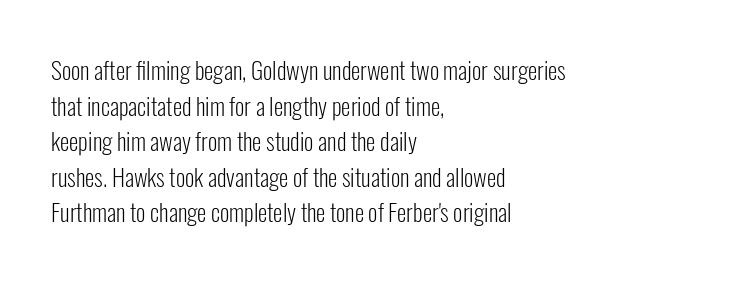
No italicization has been applied; the sample stays upright. Each line starts at the same left margin while the right side varies. Weight: regular or lighter. Compared with typical paragraphs, the rows here are spaced about the same. No extra tracking has been applied to these lines. Any mark beneath the type? The region is blank.
